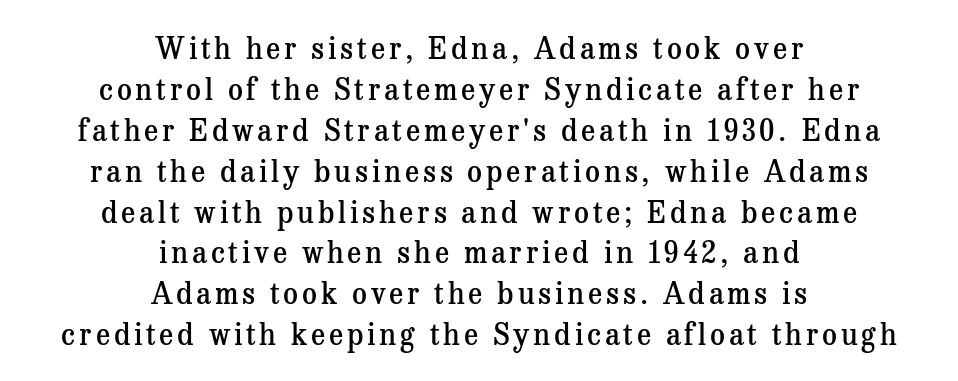
{"serif": "yes", "italic": "no", "bold": "semi", "weight": "semibold", "width": "normal", "stroke_contrast": "medium", "x_height": "medium", "monospaced": "no", "underline": "no", "align": "center", "line_spacing": "normal", "line_spacing_ratio": 1.41, "glyph_px": 29}
